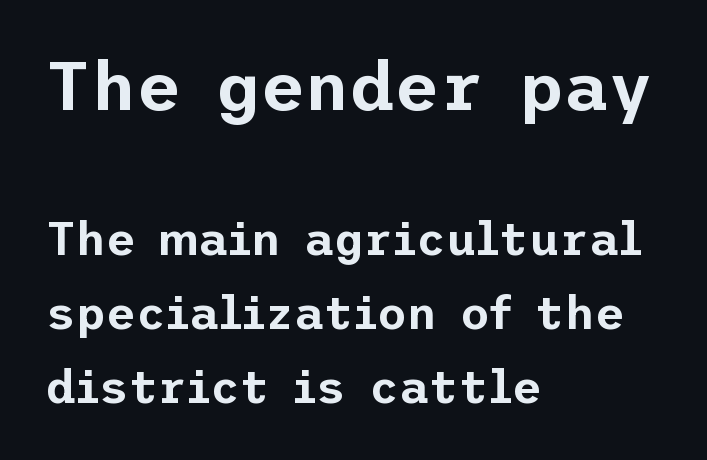
{"serif": "no", "italic": "no", "width": "normal", "stroke_contrast": "low", "x_height": "medium", "underline": "no", "align": "left", "line_spacing": "normal", "line_spacing_ratio": 1.61, "letter_spacing": "normal", "letter_spacing_em": 0.0, "larger_block": "first", "size_ratio": 1.5, "glyph_px": 69}
